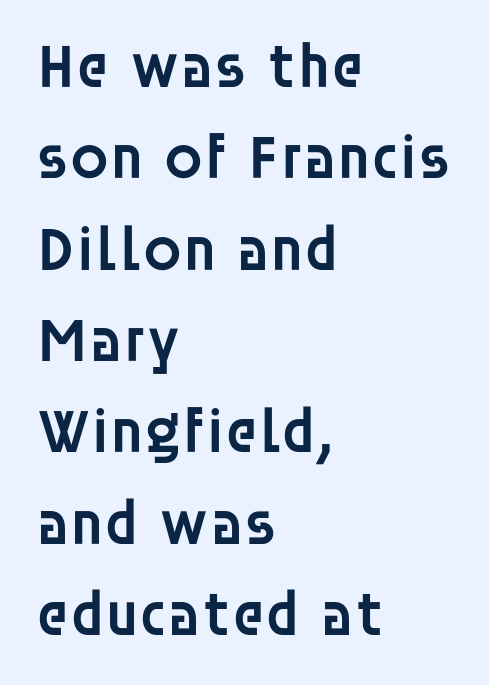
Honestly, the row spacing looks completely unremarkable. The type sits square on the baseline with zero lean. This is sans-serif lettering, the kind often seen on screens and signage. A student would call this left alignment; a typographer would say flush left, rag right. Anything drawn beneath the words? Only blank space. A typesetter would call this proportional, since set widths differ per character.
